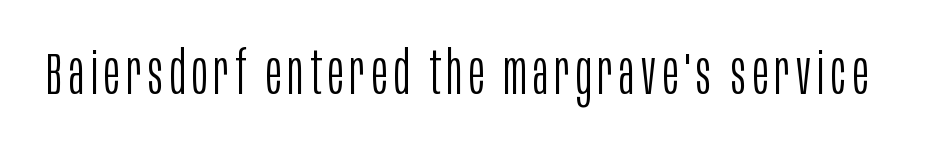
{"serif": "no", "italic": "no", "bold": "no", "weight": "light", "width": "condensed", "stroke_contrast": "low", "x_height": "large", "monospaced": "no", "underline": "no", "glyph_px": 59}
